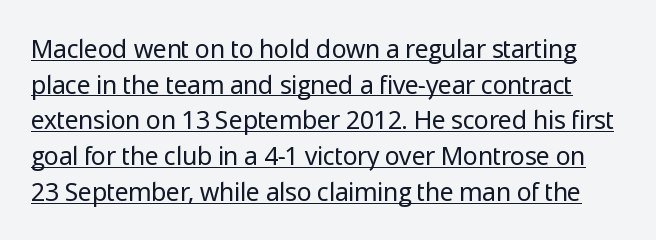
{"italic": "no", "bold": "no", "underline": "yes", "line_spacing": "normal", "line_spacing_ratio": 1.43, "letter_spacing": "normal", "letter_spacing_em": 0.0, "glyph_px": 25}
